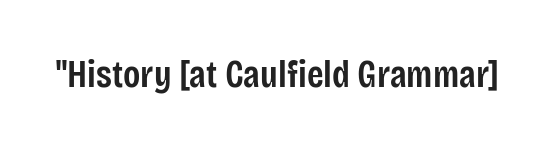
{"serif": "no", "italic": "no", "bold": "semi", "weight": "semibold", "width": "condensed", "stroke_contrast": "low", "x_height": "large", "monospaced": "no", "underline": "no", "letter_spacing": "normal", "letter_spacing_em": 0.0, "glyph_px": 38}
